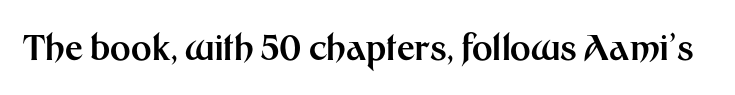
Glance below the letters and you will spot only blank space. You could not count columns in this text — the font is proportionally spaced. A typesetter would call this zero additional tracking. Plenty of ink on the page — the face is bold. What kind of face is this? One without serifs — a sans. The letters stand upright; this is a roman face.
